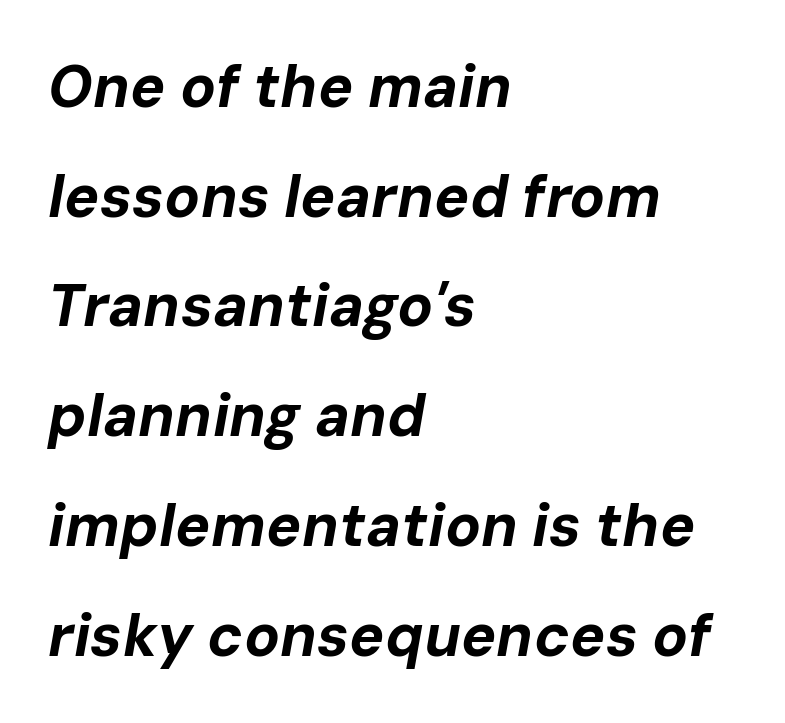
The image shows 59 px bold type, italic (leaning right); set left-aligned, line spacing 1.86x, normal letter spacing, not underlined; low stroke contrast and a medium x-height.
